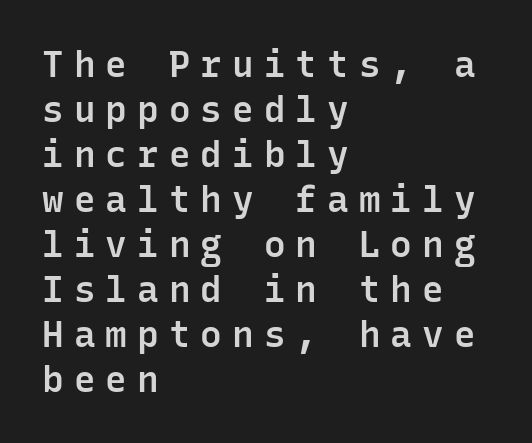
{"serif": "no", "italic": "no", "bold": "semi", "weight": "semibold", "width": "normal", "stroke_contrast": "low", "x_height": "medium", "monospaced": "yes", "underline": "no", "align": "left", "line_spacing": "normal", "line_spacing_ratio": 1.25, "letter_spacing": "wide", "letter_spacing_em": 0.28, "glyph_px": 36}
